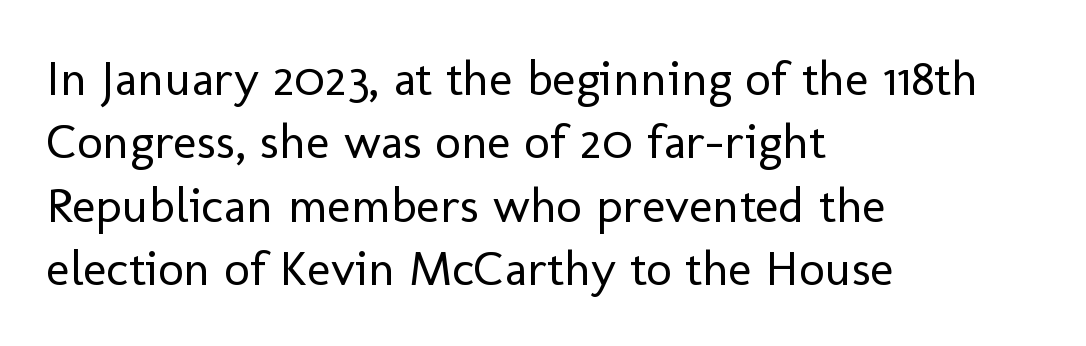
Q: Is the text bold? A: No.
Q: Is the text italic (slanted)? A: No, it is upright.
Q: Is the typeface a serif or a sans-serif typeface? A: Sans-serif.
Q: Is the text underlined? A: No.
Q: How is the paragraph aligned? A: Left-aligned.
Q: Is the spacing between letters normal or unusually wide? A: Normal.
Q: Is the spacing between lines tight, normal or loose? A: Normal.
Q: Width (condensed, normal, or wide)? A: Normal.
Q: Stroke contrast? A: Low.
Q: x-height? A: Medium.
Q: Monospaced? A: No.
